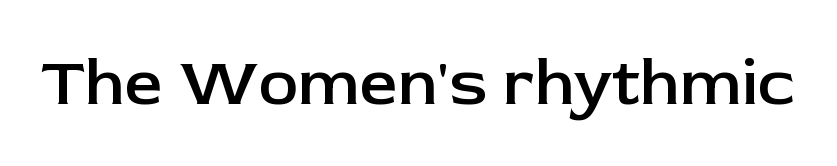
{"serif": "no", "italic": "no", "bold": "semi", "weight": "semibold", "width": "normal", "stroke_contrast": "low", "x_height": "medium", "monospaced": "no", "underline": "no", "letter_spacing": "normal", "letter_spacing_em": 0.0, "glyph_px": 67}
